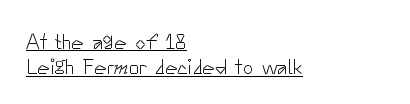
Q: Is the text bold? A: No.
Q: Is the text italic (slanted)? A: No, it is upright.
Q: Is the text underlined? A: Yes.
Q: How is the paragraph aligned? A: Left-aligned.
Q: Is the spacing between letters normal or unusually wide? A: Normal.
